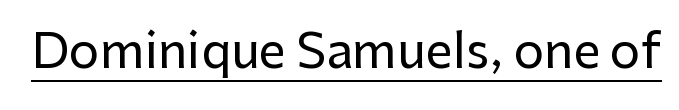
The image shows 48 px sans-serif type, upright; set normal letter spacing, underlined; low stroke contrast and a medium x-height.
